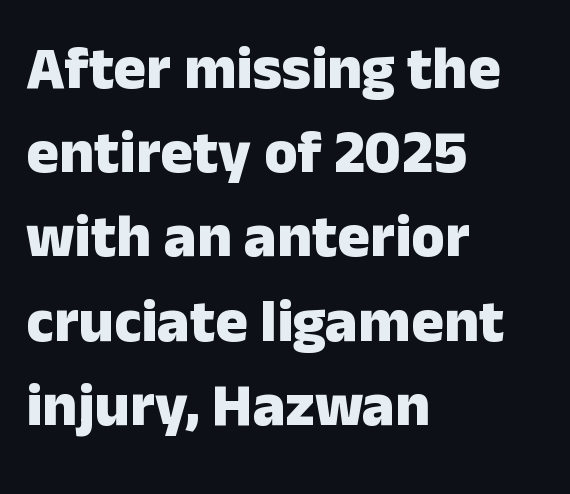
{"serif": "no", "italic": "no", "bold": "yes", "weight": "heavy", "width": "normal", "stroke_contrast": "low", "x_height": "medium", "monospaced": "no", "underline": "no", "align": "left", "line_spacing": "normal", "line_spacing_ratio": 1.38, "letter_spacing": "normal", "letter_spacing_em": 0.0, "glyph_px": 61}
